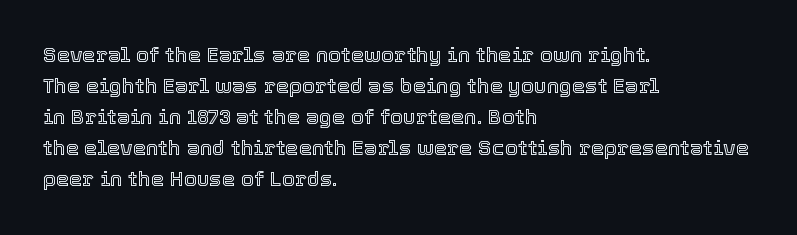
Q: Is the text italic (slanted)? A: No, it is upright.
Q: Is the text underlined? A: No.
Q: How is the paragraph aligned? A: Left-aligned.
Q: Is the spacing between letters normal or unusually wide? A: Normal.
Q: Is the spacing between lines tight, normal or loose? A: Normal.
